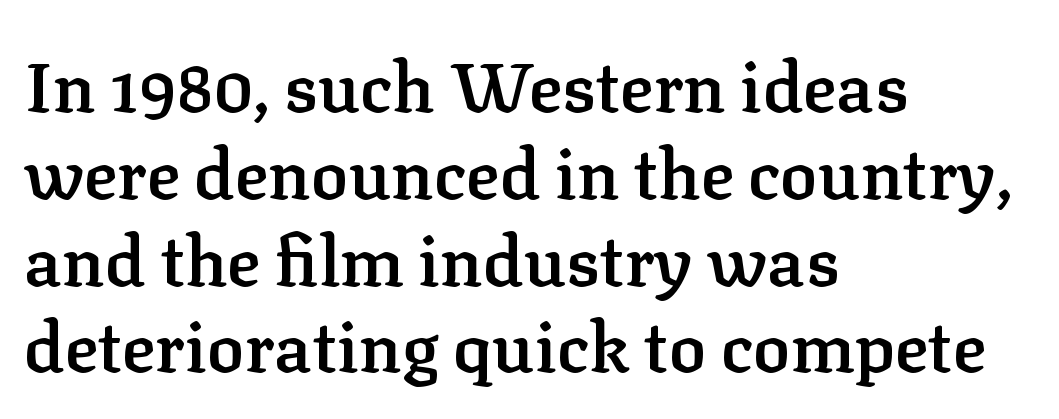
{"serif": "yes", "italic": "no", "bold": "semi", "weight": "semibold", "width": "normal", "stroke_contrast": "low", "x_height": "medium", "monospaced": "no", "underline": "no", "align": "left", "line_spacing_ratio": 1.24, "letter_spacing": "normal", "letter_spacing_em": 0.0, "glyph_px": 70}
